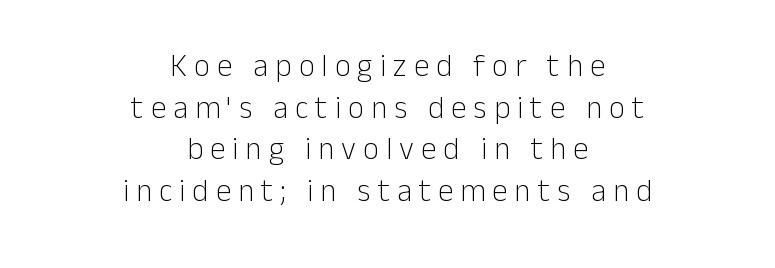
Q: Is the text bold? A: No.
Q: Is the text italic (slanted)? A: No, it is upright.
Q: Is the typeface a serif or a sans-serif typeface? A: Sans-serif.
Q: Is the text underlined? A: No.
Q: How is the paragraph aligned? A: Centered.
Q: Is the spacing between letters normal or unusually wide? A: Unusually wide.
Q: Is the spacing between lines tight, normal or loose? A: Normal.
Q: Width (condensed, normal, or wide)? A: Normal.
Q: Stroke contrast? A: Low.
Q: x-height? A: Medium.
Q: Monospaced? A: No.
